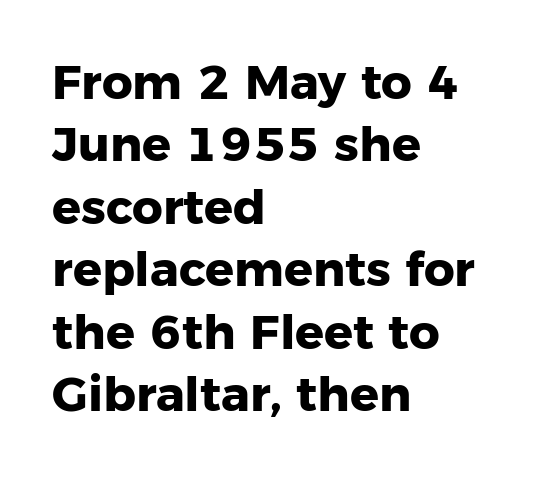
{"serif": "no", "italic": "no", "bold": "yes", "weight": "heavy", "width": "normal", "stroke_contrast": "low", "x_height": "medium", "monospaced": "no", "underline": "no", "align": "left", "line_spacing": "normal", "line_spacing_ratio": 1.3, "letter_spacing": "normal", "letter_spacing_em": 0.0, "glyph_px": 48}
